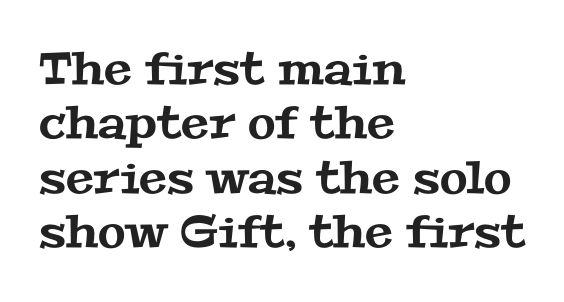
The lines in this sample share a left origin and differ only in where they stop. Quick note: underline off. The face used here is proportionally spaced, like ordinary book or web type. Tracking here is standard; glyphs follow each other at the usual distance. The text was rendered using a seriffed face with decorative stroke endings.
